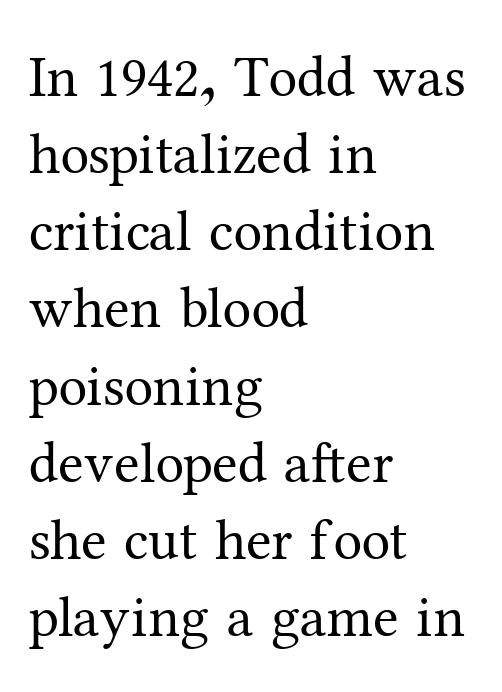
The image shows 58 px regular-weight serif type, upright; set left-aligned, normal line spacing (1.33x), normal letter spacing, not underlined; medium stroke contrast and a medium x-height.
